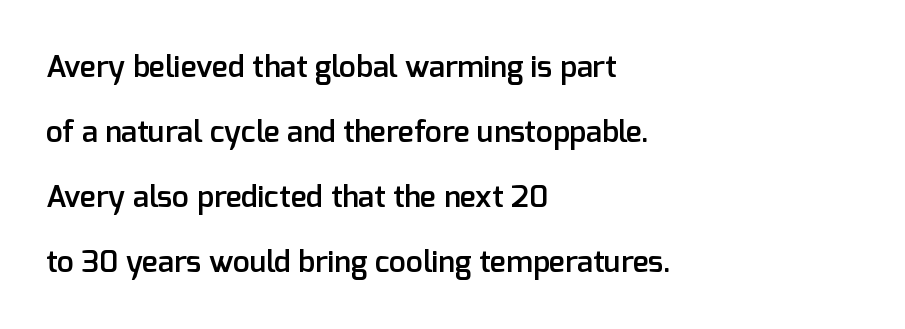
{"serif": "no", "italic": "no", "bold": "semi", "weight": "semibold", "width": "normal", "stroke_contrast": "low", "x_height": "medium", "monospaced": "no", "underline": "no", "align": "left", "line_spacing": "loose", "line_spacing_ratio": 2.17, "letter_spacing": "normal", "letter_spacing_em": 0.0, "glyph_px": 30}
